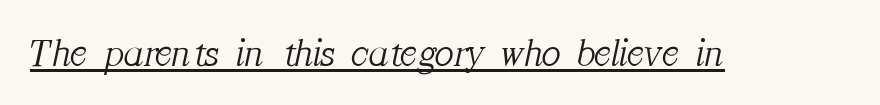
Q: Is the text bold? A: No.
Q: Is the text italic (slanted)? A: Yes, it leans right by about 12 degrees.
Q: Is the typeface a serif or a sans-serif typeface? A: Serif.
Q: Is the text underlined? A: Yes.
Q: Is the spacing between letters normal or unusually wide? A: Normal.
Q: Width (condensed, normal, or wide)? A: Normal.
Q: Stroke contrast? A: Medium.
Q: x-height? A: Medium.
Q: Monospaced? A: No.
